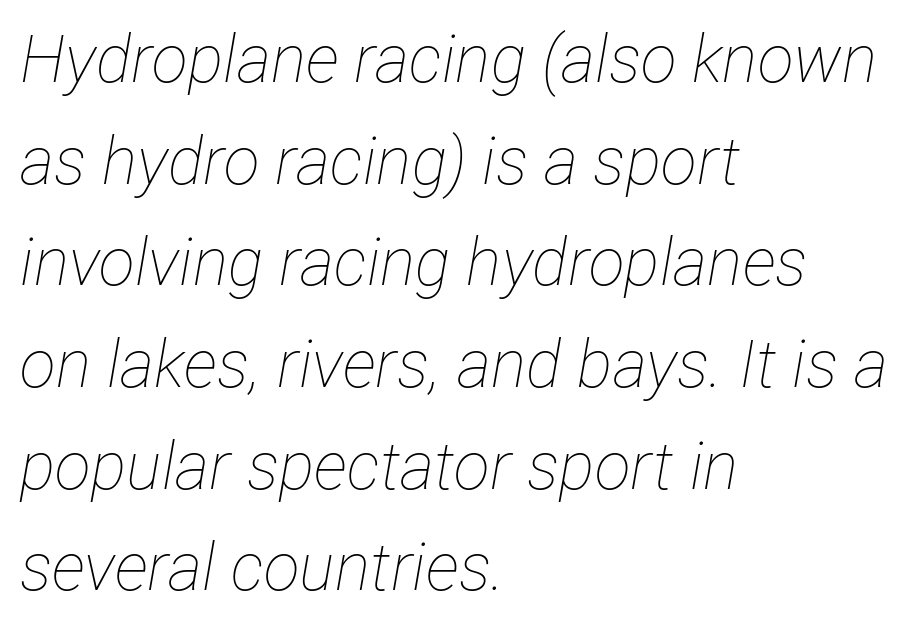
{"italic": "yes", "lean": "right", "slant_degrees": 12, "bold": "no", "weight": "thin", "width": "condensed", "stroke_contrast": "low", "x_height": "medium", "monospaced": "no", "underline": "no", "align": "left", "line_spacing": "normal", "line_spacing_ratio": 1.54, "letter_spacing": "normal", "letter_spacing_em": 0.0, "glyph_px": 66}
